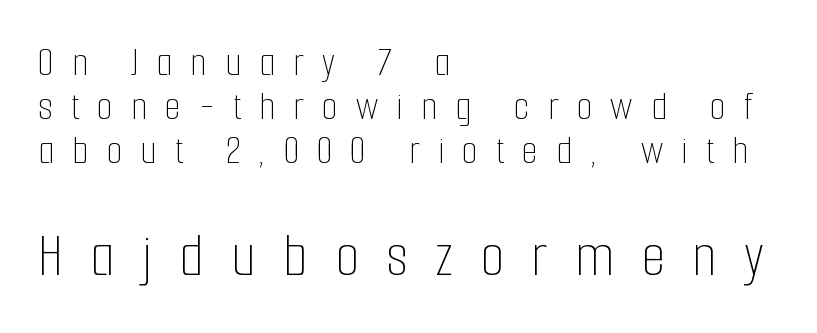
The image shows 62 px thin, condensed type, upright; set left-aligned, tight line spacing (1.07x), unusually wide letter spacing (+0.44 em), not underlined; the second (bottom) block is 1.51x larger; low stroke contrast and a medium x-height.
